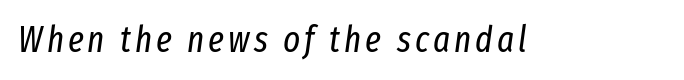
Q: Is the text bold? A: No.
Q: Is the text italic (slanted)? A: Yes, it leans right by about 8 degrees.
Q: Is the text underlined? A: No.
Q: Width (condensed, normal, or wide)? A: Condensed.
Q: Stroke contrast? A: Low.
Q: x-height? A: Medium.
Q: Monospaced? A: No.
